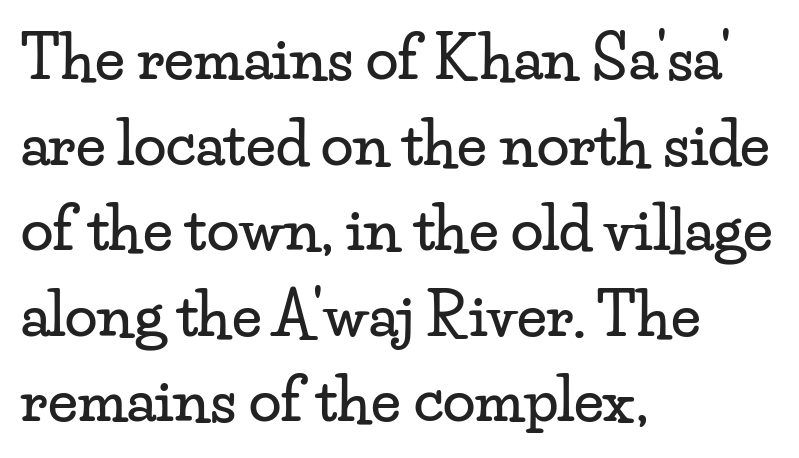
Look at the bottom of the vertical strokes: they flare into serifs here. A normal amount of white space separates one row of letters from the next. If you drew a ruler down the left edge, every line would touch it. Vertical strokes here are truly vertical. Beneath every word, the page is bare. The gaps between neighbouring characters are ordinary and unremarkable.
